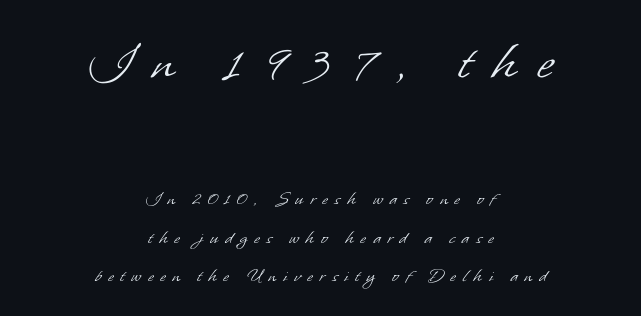
Q: Is the text bold? A: No.
Q: Is the typeface a serif or a sans-serif typeface? A: Sans-serif.
Q: Is the text underlined? A: No.
Q: How is the paragraph aligned? A: Centered.
Q: Is the spacing between letters normal or unusually wide? A: Unusually wide.
Q: Is the spacing between lines tight, normal or loose? A: Loose.
Q: Which block of text is set in a larger size, the first (top) or the second (bottom)? A: The first (top) one.
Q: Width (condensed, normal, or wide)? A: Normal.
Q: Stroke contrast? A: Low.
Q: x-height? A: Small.
Q: Monospaced? A: No.
